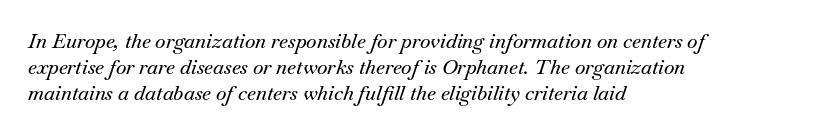
{"italic": "yes", "lean": "right", "slant_degrees": 18, "underline": "no", "align": "left", "line_spacing": "normal", "line_spacing_ratio": 1.29, "letter_spacing": "normal", "letter_spacing_em": 0.0, "glyph_px": 20}
